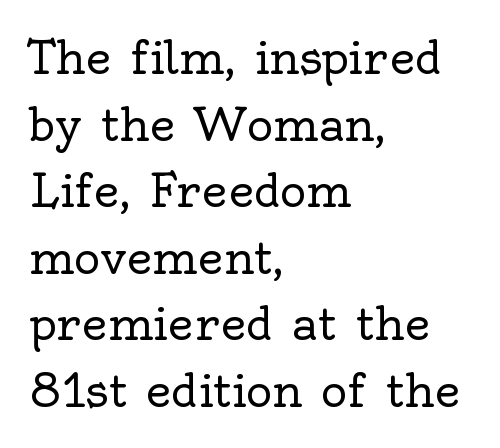
Q: Is the text bold? A: No.
Q: Is the text italic (slanted)? A: No, it is upright.
Q: Is the typeface a serif or a sans-serif typeface? A: Serif.
Q: Is the text underlined? A: No.
Q: How is the paragraph aligned? A: Left-aligned.
Q: Is the spacing between letters normal or unusually wide? A: Normal.
Q: Is the spacing between lines tight, normal or loose? A: Normal.
Q: Width (condensed, normal, or wide)? A: Normal.
Q: x-height? A: Small.
Q: Monospaced? A: No.
